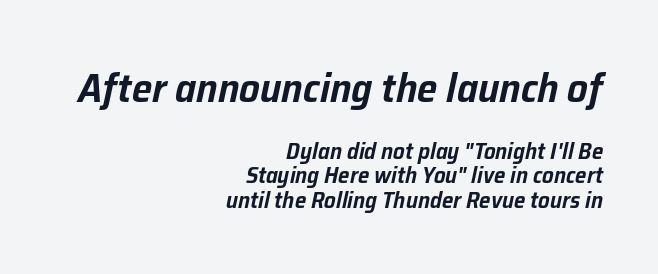
The image shows 41 px text type, italic (leaning right); set right-aligned, tight line spacing (1.07x), normal letter spacing, not underlined; the first (top) block is 1.78x larger; low stroke contrast and a medium x-height.
